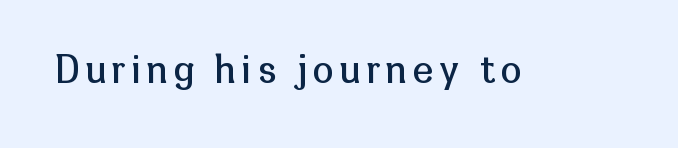
The image shows 37 px regular-weight sans-serif type, upright; set not underlined; low stroke contrast and a medium x-height.
